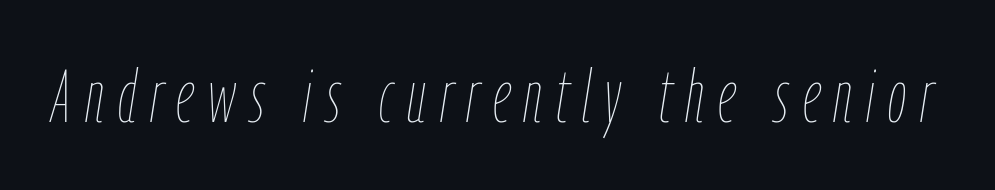
{"italic": "yes", "lean": "right", "slant_degrees": 9, "bold": "no", "weight": "thin", "width": "condensed", "stroke_contrast": "low", "x_height": "medium", "monospaced": "no", "underline": "no", "glyph_px": 73}
